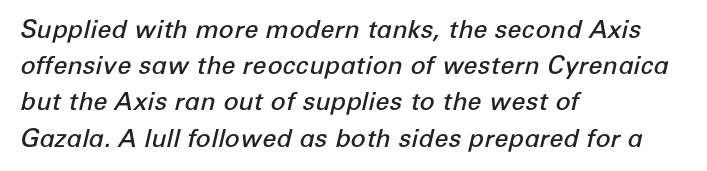
The image shows 25 px text type, italic (leaning right); set left-aligned, normal line spacing (1.45x), normal letter spacing, not underlined.
